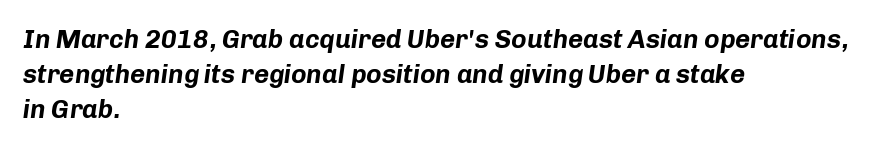
Q: Is the text bold? A: Yes.
Q: Is the text italic (slanted)? A: Yes, it leans right by about 8 degrees.
Q: Is the text underlined? A: No.
Q: How is the paragraph aligned? A: Left-aligned.
Q: Is the spacing between letters normal or unusually wide? A: Normal.
Q: Is the spacing between lines tight, normal or loose? A: Normal.
